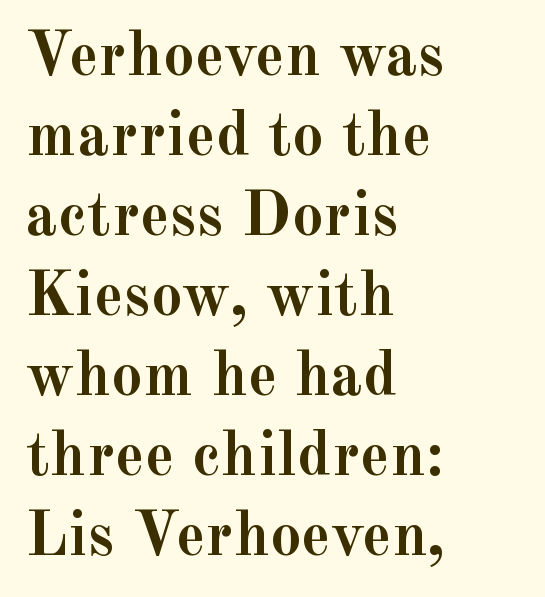
{"serif": "yes", "italic": "no", "bold": "yes", "weight": "semibold", "width": "normal", "x_height": "small", "monospaced": "no", "underline": "no", "align": "left", "line_spacing": "normal", "line_spacing_ratio": 1.27, "letter_spacing": "normal", "letter_spacing_em": 0.0, "glyph_px": 63}
